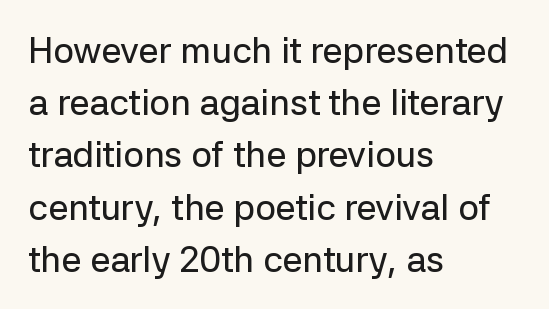
The image shows 36 px sans-serif type, upright; set left-aligned, normal line spacing (1.45x), normal letter spacing, not underlined; low stroke contrast and a medium x-height.
